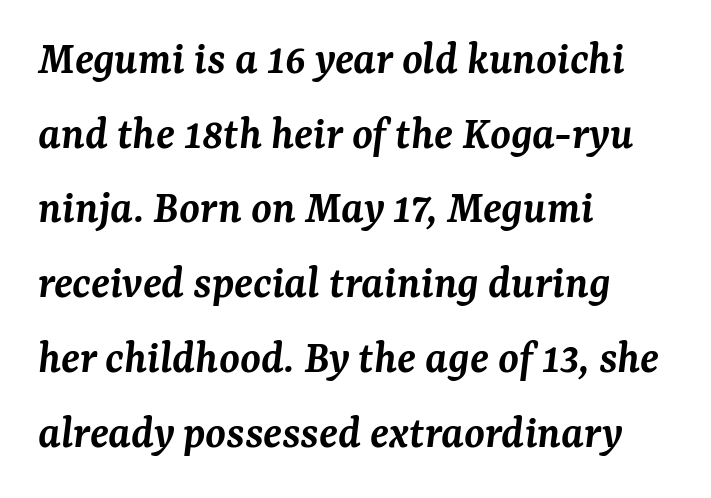
{"serif": "yes", "italic": "yes", "lean": "right", "slant_degrees": 7, "bold": "semi", "weight": "semibold", "width": "normal", "stroke_contrast": "medium", "x_height": "medium", "monospaced": "no", "underline": "no", "align": "left", "line_spacing": "normal", "line_spacing_ratio": 1.59, "letter_spacing": "normal", "letter_spacing_em": 0.0, "glyph_px": 47}
